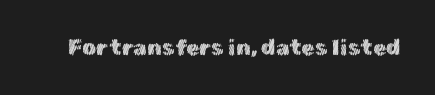
The image shows 22 px text type, upright; set normal letter spacing, not underlined.
